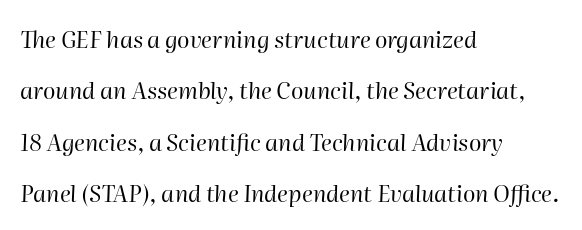
Q: Is the text bold? A: No.
Q: Is the text italic (slanted)? A: Yes, it leans right by about 2 degrees.
Q: Is the text underlined? A: No.
Q: How is the paragraph aligned? A: Left-aligned.
Q: Is the spacing between letters normal or unusually wide? A: Normal.
Q: Is the spacing between lines tight, normal or loose? A: Loose.
